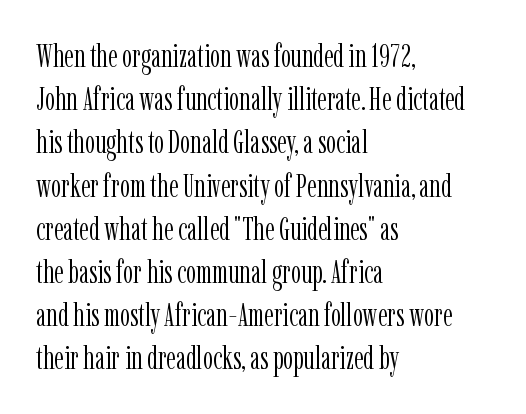
Q: Is the text bold? A: No.
Q: Is the text italic (slanted)? A: No, it is upright.
Q: Is the typeface a serif or a sans-serif typeface? A: Serif.
Q: Is the text underlined? A: No.
Q: How is the paragraph aligned? A: Left-aligned.
Q: Is the spacing between letters normal or unusually wide? A: Normal.
Q: Is the spacing between lines tight, normal or loose? A: Normal.
Q: Width (condensed, normal, or wide)? A: Condensed.
Q: Stroke contrast? A: Low.
Q: x-height? A: Medium.
Q: Monospaced? A: No.
